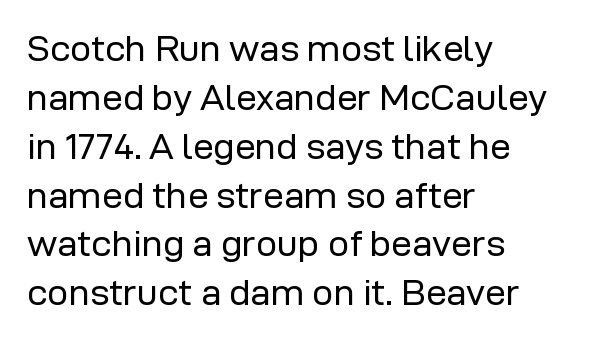
The image shows 37 px regular-weight sans-serif type, upright; set left-aligned, normal line spacing (1.32x), normal letter spacing, not underlined; low stroke contrast and a medium x-height.
